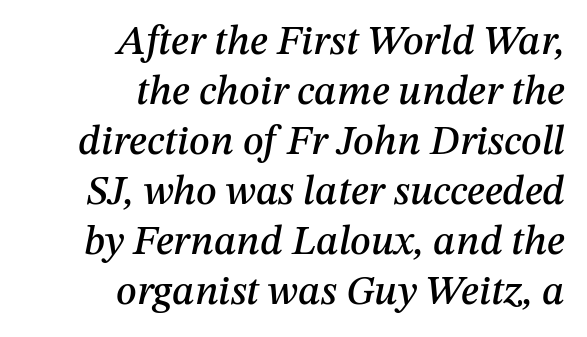
The image shows 41 px text type, italic (leaning right); set right-aligned, line spacing 1.22x, normal letter spacing, not underlined; medium stroke contrast and a medium x-height.
